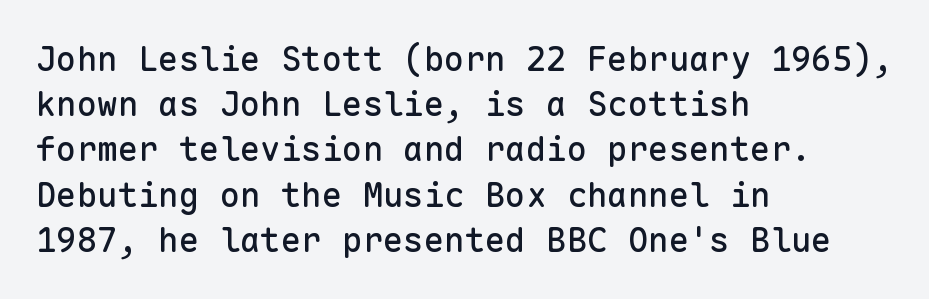
Classification — sans serif. The glyphs are unaccompanied by any horizontal stroke below them. A classic flush-left, rag-right setting is used for this passage. Quick note: interline space is typical. Monospaced: the letters line up in strict vertical columns.
